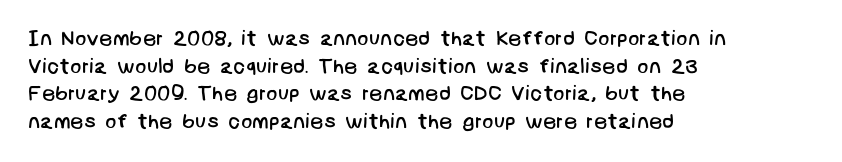
{"bold": "no", "underline": "no", "align": "left", "line_spacing": "normal", "line_spacing_ratio": 1.32, "letter_spacing": "normal", "letter_spacing_em": 0.0, "glyph_px": 21}
